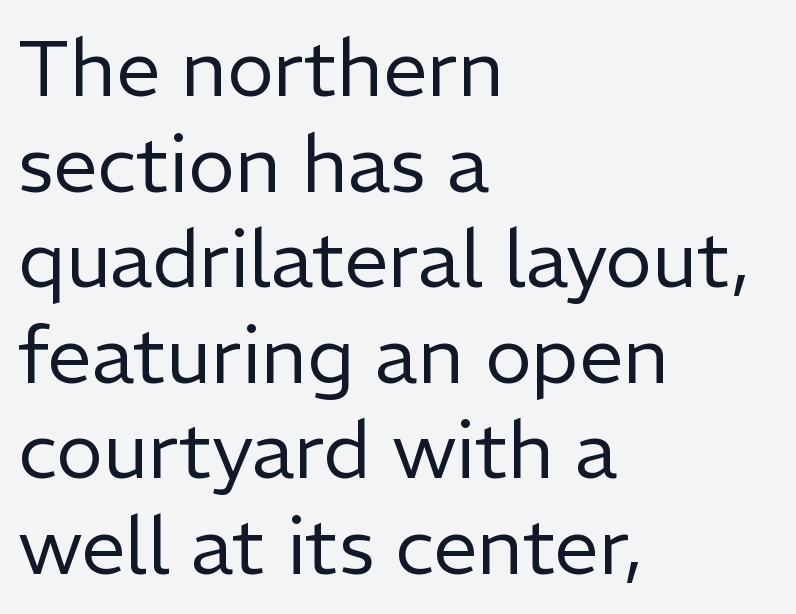
This rendering employs a face without finishing strokes, i.e., a sans-serif. Words appear dense and cohesive because spacing is normal. These lines were composed using upright roman letters. Spacing verdict: proportional, widths tailored to each character.
